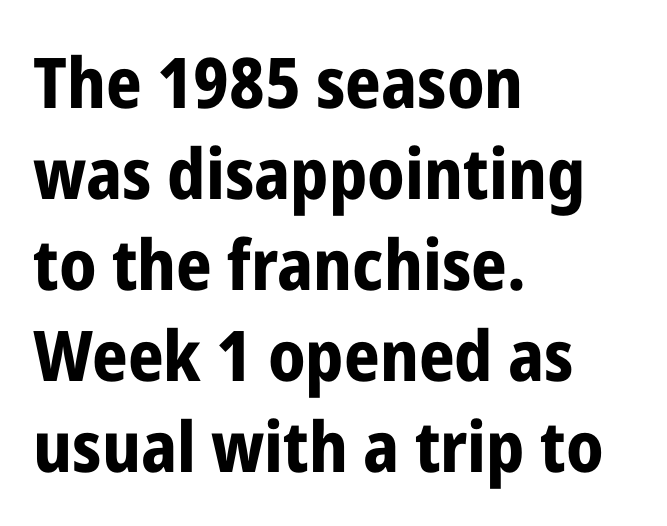
Q: Is the text bold? A: Yes.
Q: Is the text italic (slanted)? A: No, it is upright.
Q: Is the typeface a serif or a sans-serif typeface? A: Sans-serif.
Q: Is the text underlined? A: No.
Q: How is the paragraph aligned? A: Left-aligned.
Q: Is the spacing between letters normal or unusually wide? A: Normal.
Q: Is the spacing between lines tight, normal or loose? A: Normal.
Q: Width (condensed, normal, or wide)? A: Condensed.
Q: Stroke contrast? A: Low.
Q: x-height? A: Medium.
Q: Monospaced? A: No.
